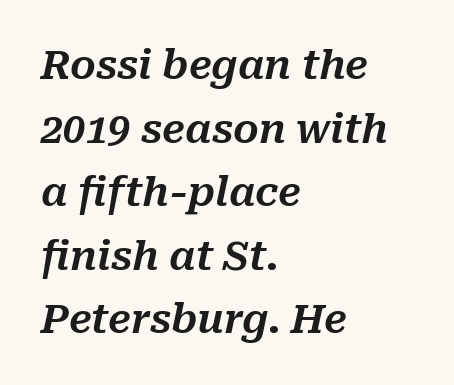
{"italic": "yes", "lean": "right", "slant_degrees": 10, "width": "normal", "stroke_contrast": "medium", "x_height": "medium", "monospaced": "no", "underline": "no", "align": "left", "line_spacing": "normal", "line_spacing_ratio": 1.59, "letter_spacing": "normal", "letter_spacing_em": 0.0, "glyph_px": 40}
